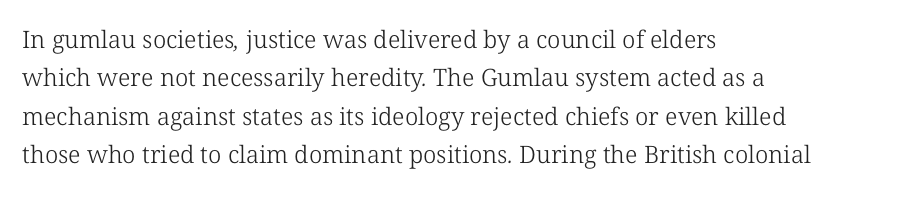
Only glyphs here, with clear space below each row. Leftover space on each line is placed entirely after the last word. Students, note that the glyphs here touch the page at normal intervals. The cut favours lightness, reaching ordinary text weight at its darkest.
